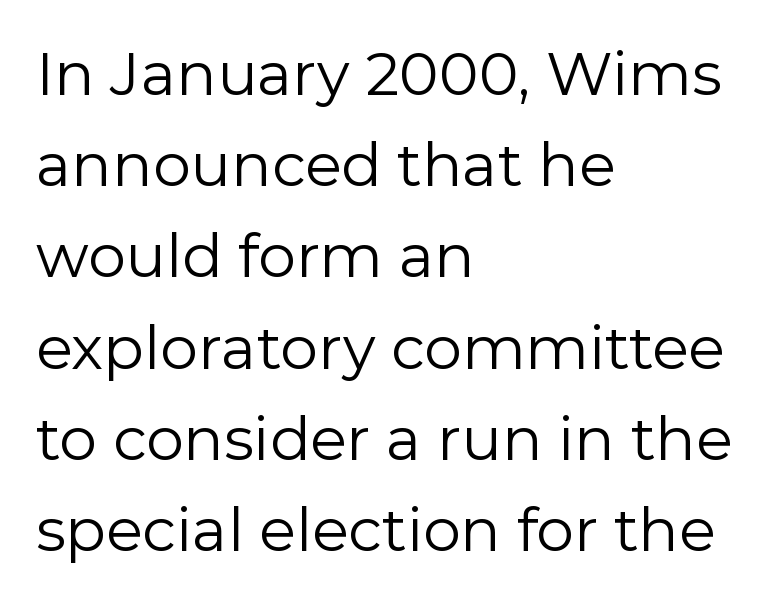
Q: Is the text bold? A: No.
Q: Is the text italic (slanted)? A: No, it is upright.
Q: Is the typeface a serif or a sans-serif typeface? A: Sans-serif.
Q: Is the text underlined? A: No.
Q: How is the paragraph aligned? A: Left-aligned.
Q: Is the spacing between letters normal or unusually wide? A: Normal.
Q: Is the spacing between lines tight, normal or loose? A: Normal.
Q: Width (condensed, normal, or wide)? A: Normal.
Q: x-height? A: Medium.
Q: Monospaced? A: No.
